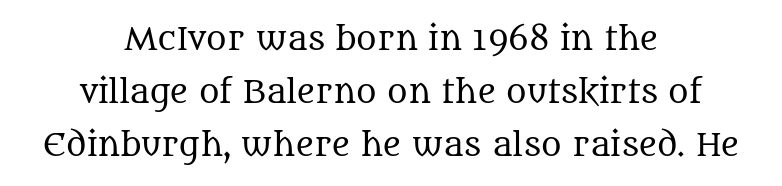
The image shows 31 px regular-weight serif type, upright; set centered, line spacing 1.71x, normal letter spacing, not underlined; medium stroke contrast and a large x-height.
